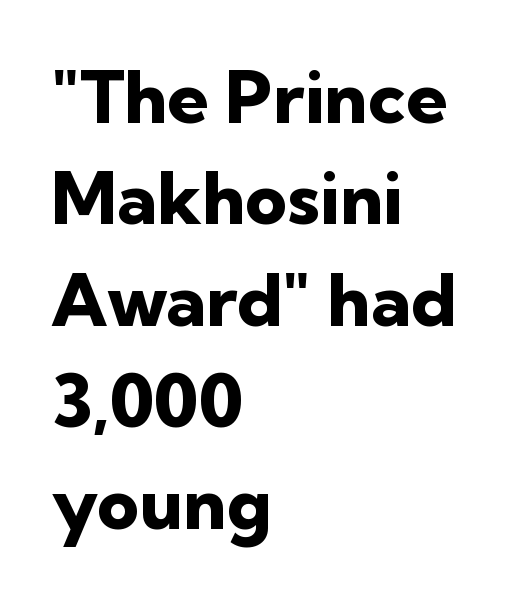
Q: Is the text bold? A: Yes.
Q: Is the text italic (slanted)? A: No, it is upright.
Q: Is the typeface a serif or a sans-serif typeface? A: Sans-serif.
Q: Is the text underlined? A: No.
Q: How is the paragraph aligned? A: Left-aligned.
Q: Is the spacing between letters normal or unusually wide? A: Normal.
Q: Is the spacing between lines tight, normal or loose? A: Normal.
Q: Width (condensed, normal, or wide)? A: Normal.
Q: Stroke contrast? A: Low.
Q: x-height? A: Medium.
Q: Monospaced? A: No.
